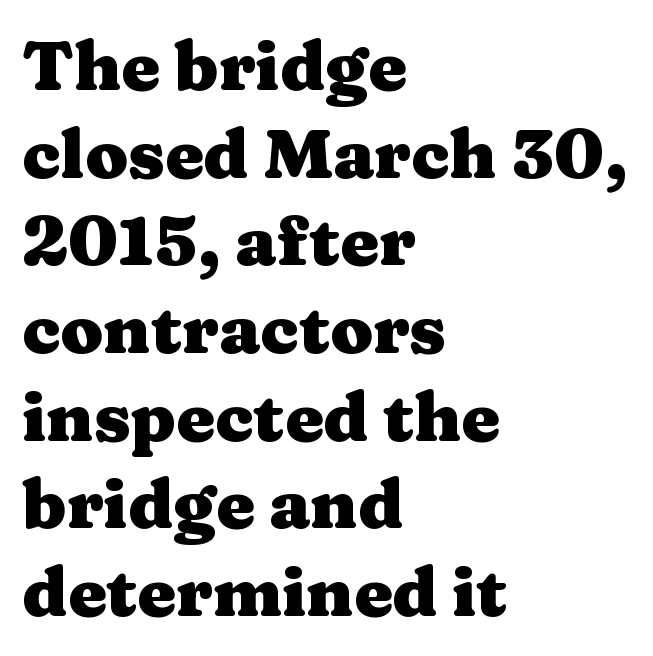
Q: Is the text bold? A: Yes.
Q: Is the text italic (slanted)? A: No, it is upright.
Q: Is the typeface a serif or a sans-serif typeface? A: Serif.
Q: Is the text underlined? A: No.
Q: How is the paragraph aligned? A: Left-aligned.
Q: Is the spacing between letters normal or unusually wide? A: Normal.
Q: Is the spacing between lines tight, normal or loose? A: Normal.
Q: Width (condensed, normal, or wide)? A: Wide.
Q: Stroke contrast? A: Medium.
Q: x-height? A: Medium.
Q: Monospaced? A: No.
